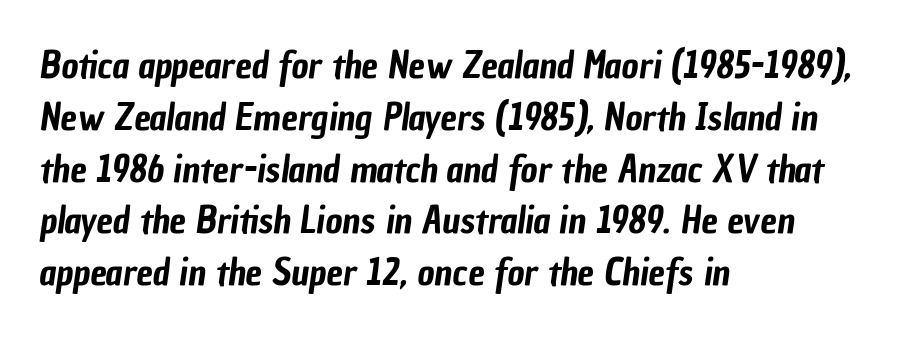
{"serif": "no", "width": "condensed", "stroke_contrast": "low", "x_height": "medium", "monospaced": "no", "underline": "no", "align": "left", "line_spacing": "normal", "line_spacing_ratio": 1.4, "letter_spacing": "normal", "letter_spacing_em": 0.0, "glyph_px": 37}
